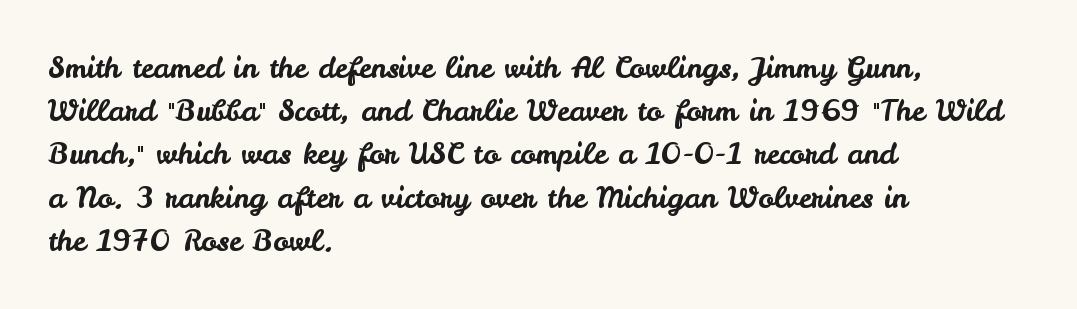
The image shows 29 px sans-serif type; set left-aligned, normal line spacing (1.49x), normal letter spacing, not underlined; low stroke contrast and a small x-height.
